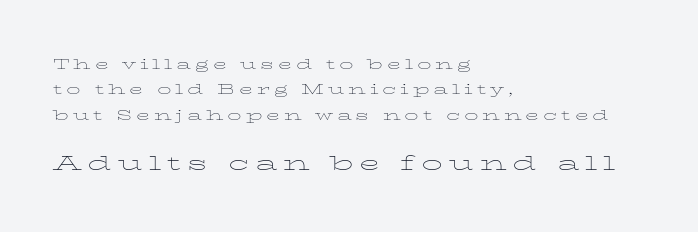
{"italic": "no", "bold": "no", "underline": "no", "align": "left", "line_spacing_ratio": 1.81, "letter_spacing": "wide", "letter_spacing_em": 0.27, "larger_block": "second", "size_ratio": 1.5, "glyph_px": 21}
